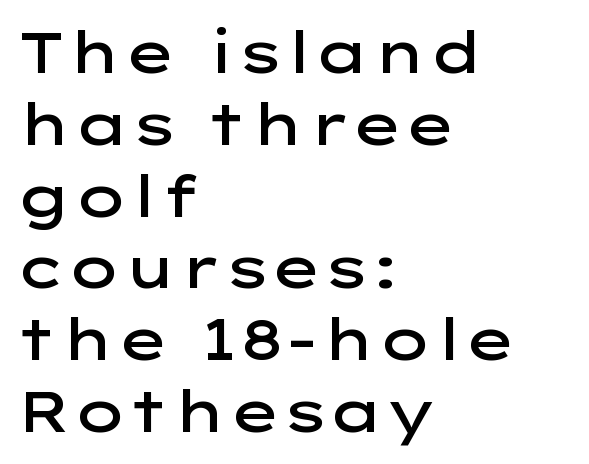
The strokes are fattened partway — semibold, not bold. This sample has the flowing, uneven cadence of proportional lettering. Only glyphs here, with clear space below each row. Ascenders rise straight up at ninety degrees. Nobody touched the tracking dial on this one.
